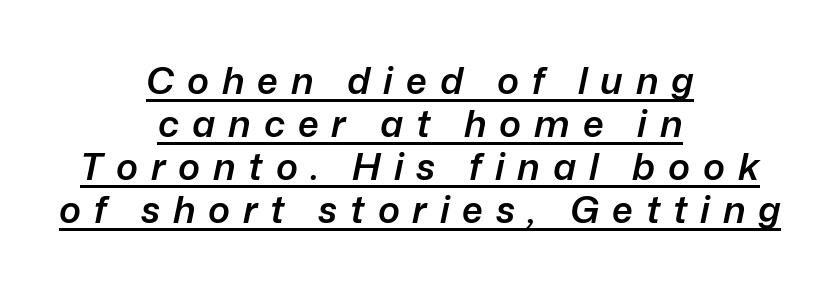
{"italic": "yes", "lean": "right", "slant_degrees": 12, "bold": "semi", "weight": "semibold", "width": "normal", "stroke_contrast": "low", "x_height": "medium", "monospaced": "no", "underline": "yes", "align": "center", "line_spacing_ratio": 1.16, "letter_spacing": "wide", "letter_spacing_em": 0.35, "glyph_px": 37}
